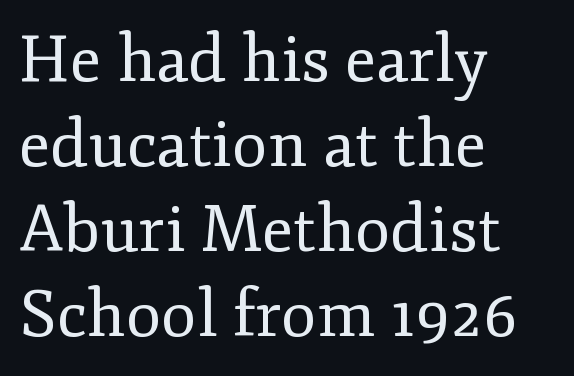
{"serif": "yes", "italic": "no", "bold": "no", "weight": "regular", "width": "normal", "stroke_contrast": "low", "x_height": "small", "monospaced": "no", "underline": "no", "align": "left", "line_spacing": "normal", "line_spacing_ratio": 1.31, "letter_spacing": "normal", "letter_spacing_em": 0.0, "glyph_px": 65}
